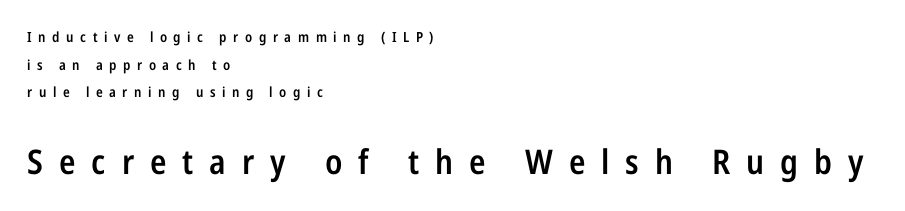
The more generous point size was reserved for the lower chunk. The leading is generous, giving the passage an open texture. The letters are spread apart with noticeably loose tracking. A typesetter would call this proportional, since set widths differ per character. Letters rest on an invisible, unmarked baseline.
